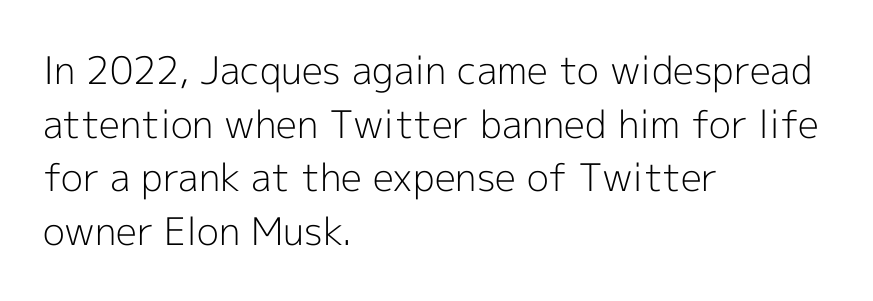
The image shows 38 px light sans-serif type, upright; set left-aligned, normal line spacing (1.41x), normal letter spacing, not underlined; a medium x-height.
